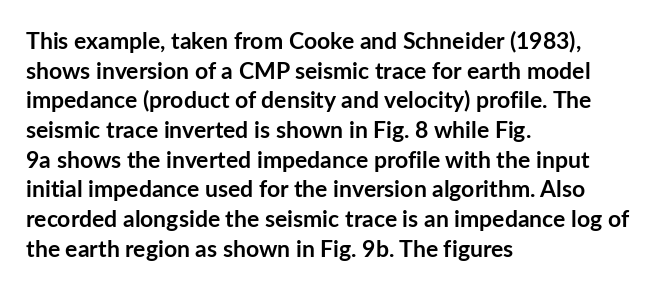
{"italic": "no", "bold": "yes", "underline": "no", "align": "left", "line_spacing": "normal", "line_spacing_ratio": 1.29, "letter_spacing": "normal", "letter_spacing_em": 0.0, "glyph_px": 23}
